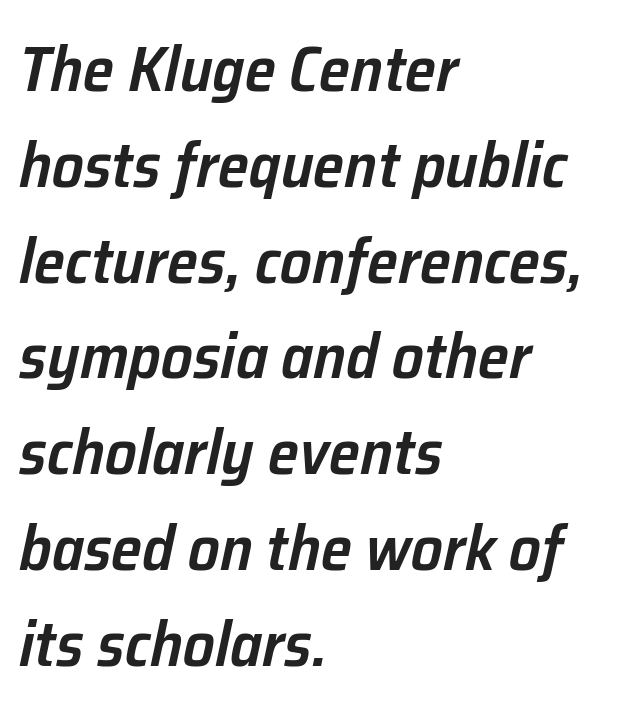
The image shows 63 px semibold type, italic (leaning right); set left-aligned, normal line spacing (1.52x), normal letter spacing, not underlined; low stroke contrast and a medium x-height.
